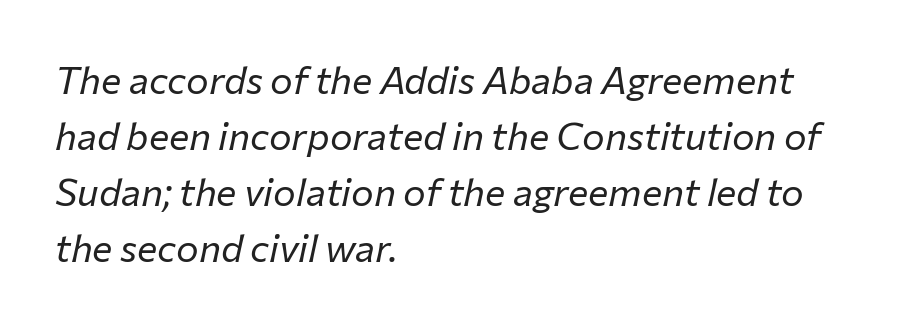
Summary of weight: not heavy and not bold. Descenders hang freely into open space. The lines sit at an ordinary, default distance from one another. A typesetter would call this proportional, since set widths differ per character. Line beginnings align vertically; line endings do not. This is oblique type, the kind used for emphasis or titles.
